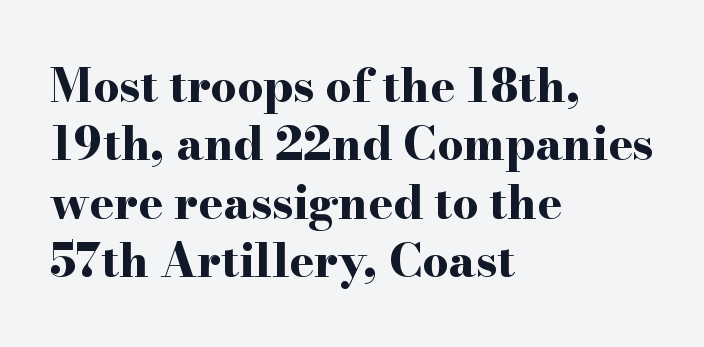
{"serif": "yes", "italic": "no", "bold": "yes", "weight": "bold", "width": "wide", "stroke_contrast": "high", "x_height": "small", "monospaced": "no", "underline": "no", "align": "left", "line_spacing": "normal", "line_spacing_ratio": 1.27, "letter_spacing": "normal", "letter_spacing_em": 0.0, "glyph_px": 46}
